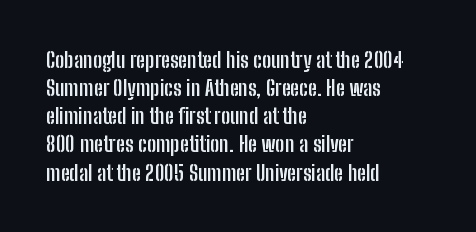
The image shows 22 px bold type, upright; set left-aligned, normal line spacing (1.28x), normal letter spacing, not underlined.
